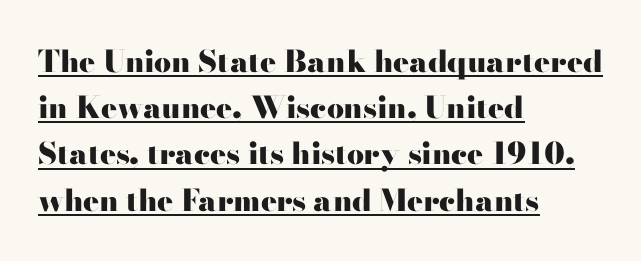
{"serif": "yes", "italic": "no", "bold": "yes", "weight": "heavy", "width": "wide", "stroke_contrast": "high", "x_height": "small", "monospaced": "no", "underline": "yes", "align": "left", "line_spacing": "normal", "line_spacing_ratio": 1.54, "letter_spacing": "normal", "letter_spacing_em": 0.0, "glyph_px": 30}
